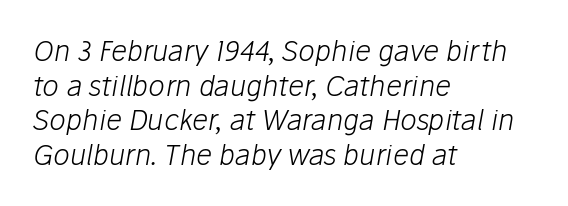
Q: Is the text bold? A: No.
Q: Is the text italic (slanted)? A: Yes, it leans right by about 10 degrees.
Q: Is the text underlined? A: No.
Q: How is the paragraph aligned? A: Left-aligned.
Q: Is the spacing between letters normal or unusually wide? A: Normal.
Q: Width (condensed, normal, or wide)? A: Normal.
Q: Stroke contrast? A: Low.
Q: x-height? A: Medium.
Q: Monospaced? A: No.
